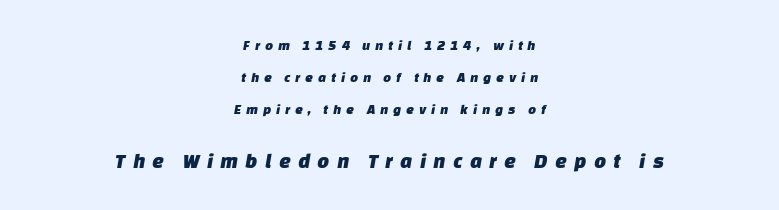
The image shows 21 px text type; set centered, loose line spacing (2.27x), unusually wide letter spacing (+0.34 em), not underlined; the second (bottom) block is 1.5x larger.
